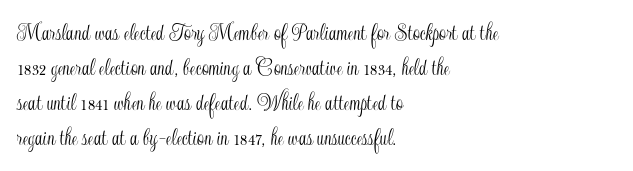
The rendering uses a moderate line-height, typical for paragraphs. A typesetter would call this zero additional tracking. Teacher's note: observe the even left margin — that is flush-left alignment. The string is rendered with underlining switched off.
